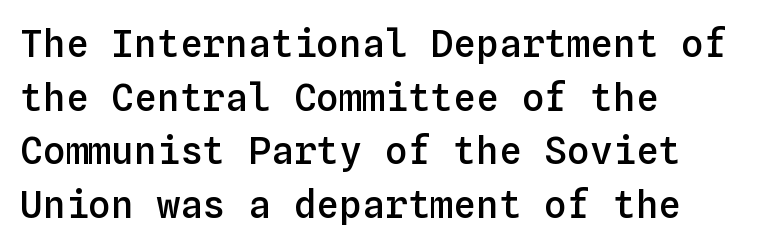
{"italic": "no", "bold": "semi", "weight": "semibold", "width": "normal", "stroke_contrast": "low", "x_height": "medium", "monospaced": "yes", "underline": "no", "align": "left", "line_spacing": "normal", "line_spacing_ratio": 1.41, "letter_spacing": "normal", "letter_spacing_em": 0.0, "glyph_px": 38}
